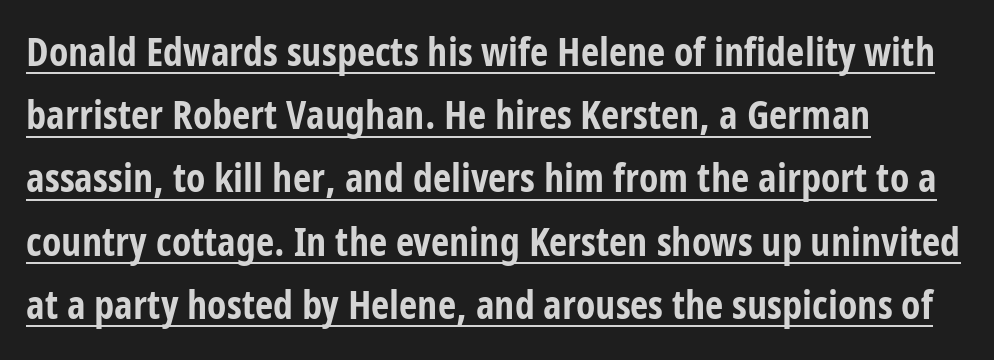
{"serif": "no", "italic": "no", "bold": "yes", "weight": "bold", "width": "condensed", "stroke_contrast": "low", "x_height": "large", "monospaced": "no", "underline": "yes", "align": "left", "line_spacing": "normal", "line_spacing_ratio": 1.58, "letter_spacing": "normal", "letter_spacing_em": 0.0, "glyph_px": 40}
